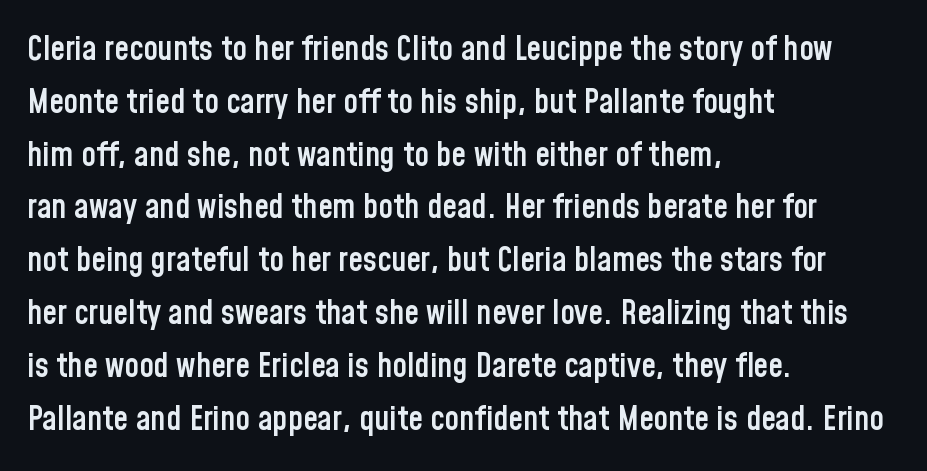
Q: Is the text bold? A: Semi-bold.
Q: Is the text italic (slanted)? A: No, it is upright.
Q: Is the typeface a serif or a sans-serif typeface? A: Sans-serif.
Q: Is the text underlined? A: No.
Q: How is the paragraph aligned? A: Left-aligned.
Q: Is the spacing between letters normal or unusually wide? A: Normal.
Q: Is the spacing between lines tight, normal or loose? A: Normal.
Q: Width (condensed, normal, or wide)? A: Condensed.
Q: Stroke contrast? A: Low.
Q: x-height? A: Medium.
Q: Monospaced? A: No.
